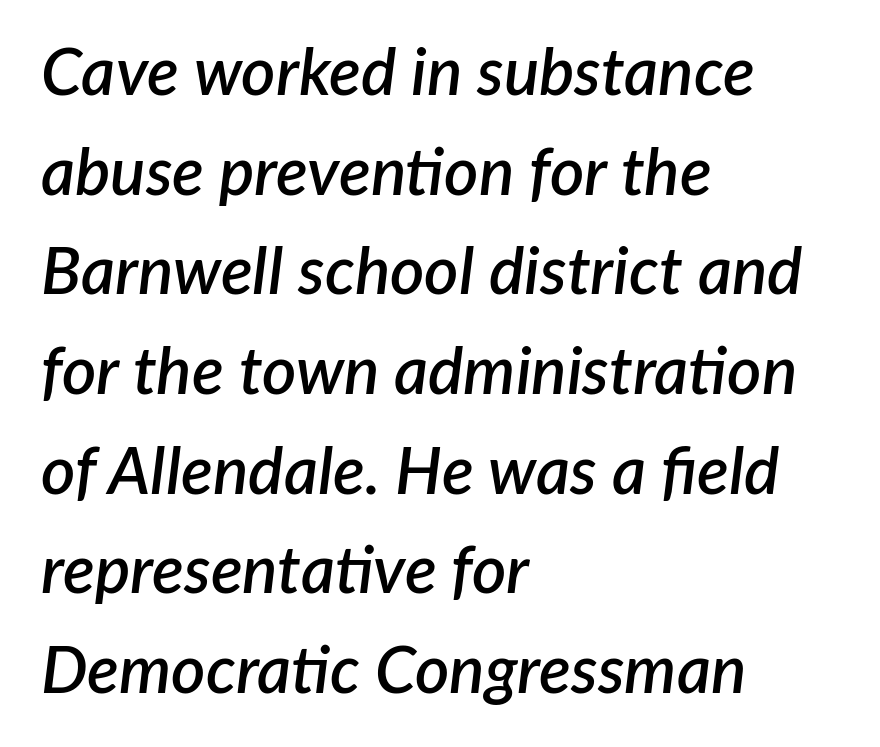
The type is set solid horizontally, with unmodified tracking. The strokes are fattened partway — semibold, not bold. Words float on clear page, feet unadorned. Is there much room between lines? A standard amount, neither cramped nor airy. Casual observation: everything's shoved over to the left.
